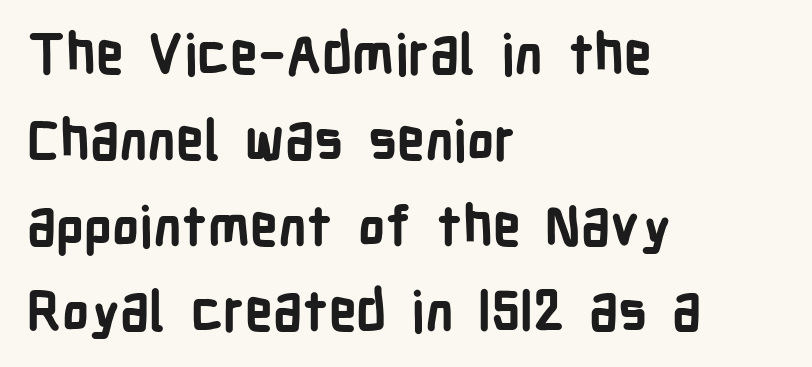
The image shows 55 px bold, condensed sans-serif type, upright; set left-aligned, normal line spacing (1.56x), normal letter spacing, not underlined; low stroke contrast and a medium x-height.
